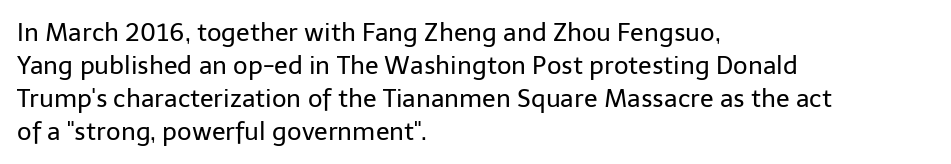
{"italic": "no", "bold": "no", "underline": "no", "align": "left", "line_spacing": "normal", "line_spacing_ratio": 1.32, "letter_spacing": "normal", "letter_spacing_em": 0.0, "glyph_px": 25}
